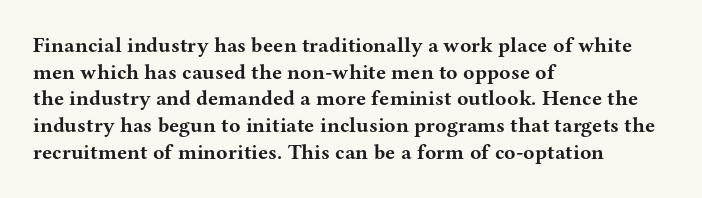
Honestly, the row spacing looks completely unremarkable. Posture: upright roman. Plenty of ink on the page — the face is bold. Typeset ragged right — the left edge is the straight one.
